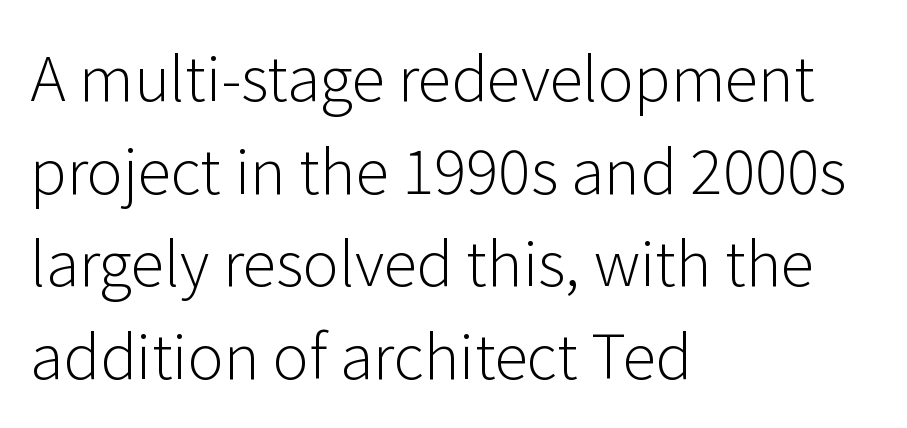
The image shows 61 px light sans-serif type, upright; set left-aligned, normal line spacing (1.52x), normal letter spacing, not underlined; low stroke contrast and a medium x-height.
